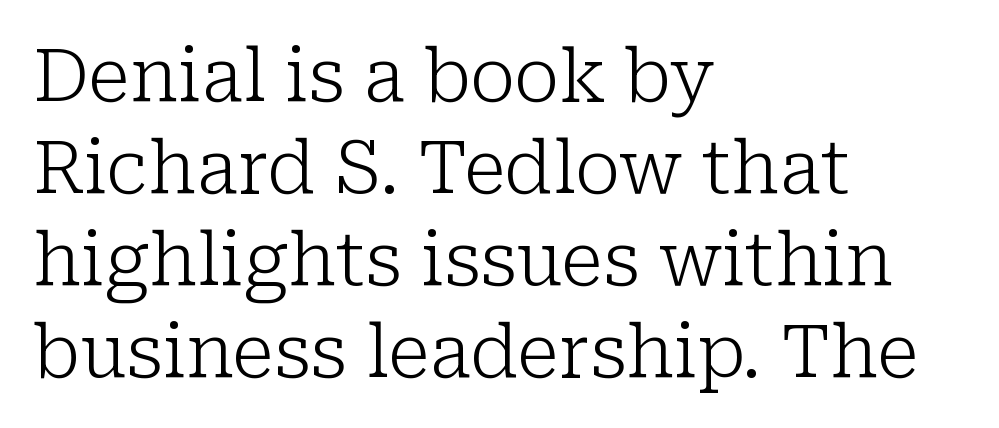
The image shows 73 px light serif type, upright; set left-aligned, normal line spacing (1.26x), normal letter spacing, not underlined; low stroke contrast and a medium x-height.
